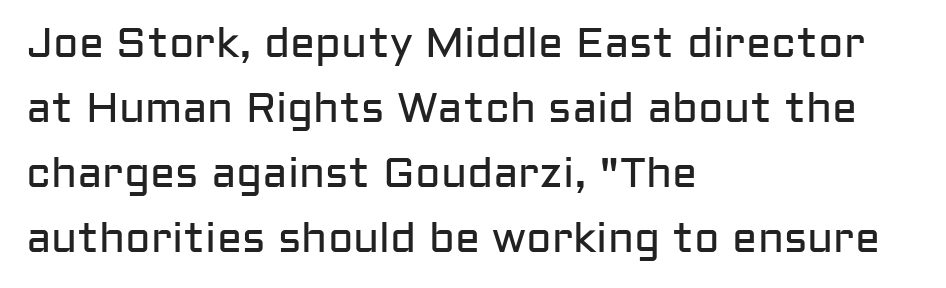
Summary of weight: not heavy and not bold. Visually the block forms a straight wall on the left and a jagged coastline on the right. Glyph-to-glyph distance matches everyday printed text. Words float on clear page, feet unadorned.
